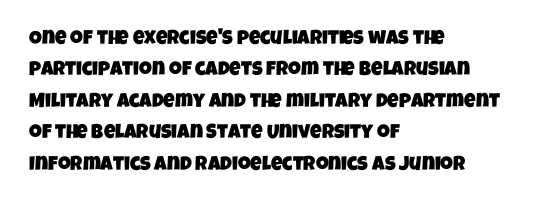
This sample keeps an unexceptional amount of space between lines. The type is set solid horizontally, with unmodified tracking. A clean baseline with only descenders dipping below it. All the whitespace from short lines collects on the right.
